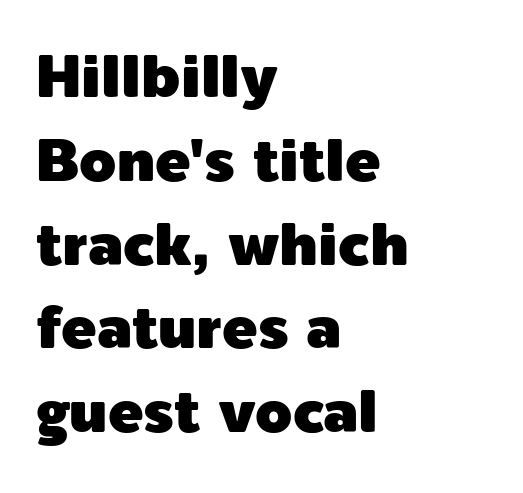
The image shows 59 px sans-serif type, upright; set left-aligned, normal line spacing (1.42x), normal letter spacing, not underlined; a medium x-height.
